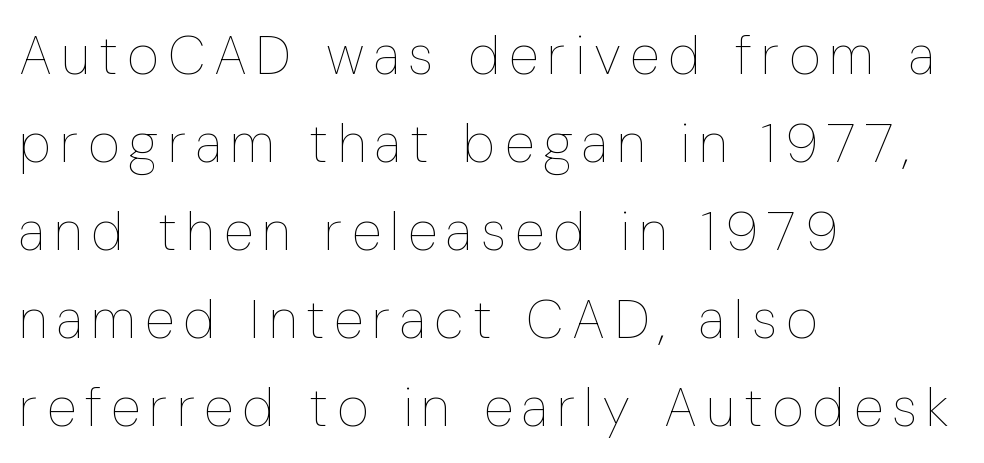
The image shows 55 px thin, condensed type, upright; set left-aligned, normal line spacing (1.6x), not underlined; low stroke contrast and a medium x-height.
